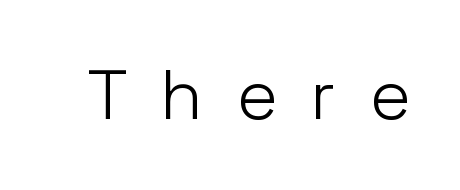
{"serif": "no", "italic": "no", "bold": "no", "weight": "light", "width": "normal", "stroke_contrast": "low", "x_height": "medium", "monospaced": "no", "underline": "no", "letter_spacing": "wide", "letter_spacing_em": 0.49, "glyph_px": 70}
